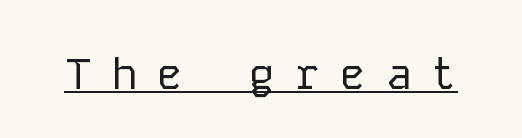
Q: Is the text bold? A: No.
Q: Is the text italic (slanted)? A: No, it is upright.
Q: Is the typeface a serif or a sans-serif typeface? A: Sans-serif.
Q: Is the text underlined? A: Yes.
Q: Is the spacing between letters normal or unusually wide? A: Unusually wide.
Q: Width (condensed, normal, or wide)? A: Normal.
Q: Stroke contrast? A: Low.
Q: x-height? A: Medium.
Q: Monospaced? A: Yes.
